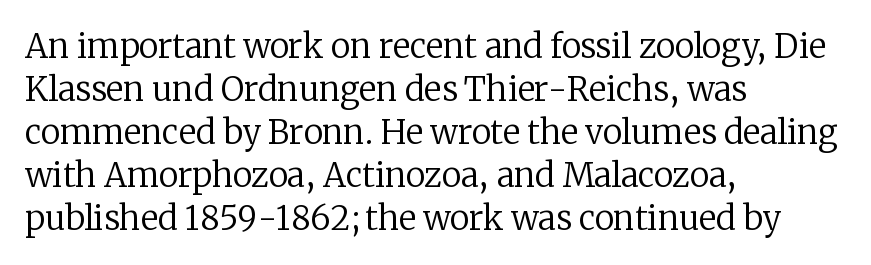
{"serif": "yes", "italic": "no", "bold": "no", "weight": "regular", "width": "normal", "stroke_contrast": "low", "x_height": "medium", "monospaced": "no", "underline": "no", "align": "left", "line_spacing": "normal", "line_spacing_ratio": 1.3, "letter_spacing": "normal", "letter_spacing_em": 0.0, "glyph_px": 33}
